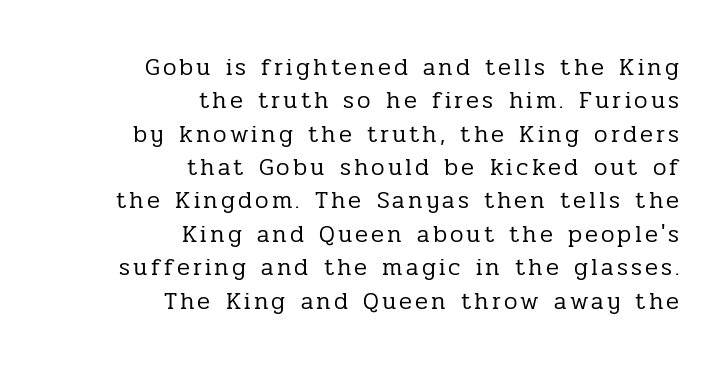
{"italic": "no", "bold": "no", "underline": "no", "align": "right", "line_spacing": "normal", "line_spacing_ratio": 1.39, "glyph_px": 24}
